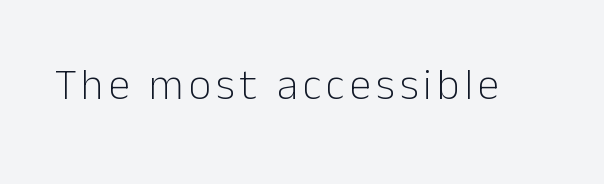
The image shows 44 px light sans-serif type, upright; set not underlined; low stroke contrast and a medium x-height.
